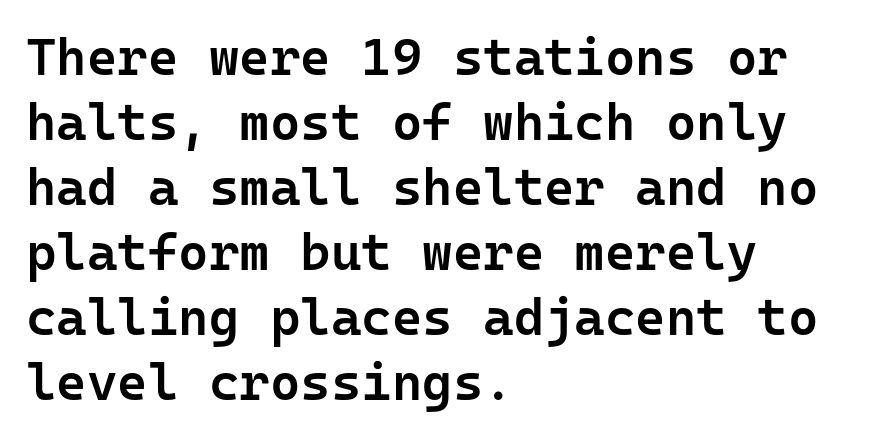
The image shows 52 px semibold sans-serif type, upright, monospaced; set left-aligned, normal line spacing (1.25x), normal letter spacing, not underlined; low stroke contrast and a medium x-height.
